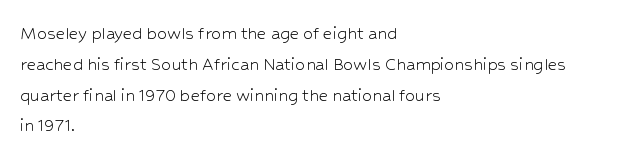
Q: Is the text bold? A: No.
Q: Is the text italic (slanted)? A: No, it is upright.
Q: Is the text underlined? A: No.
Q: How is the paragraph aligned? A: Left-aligned.
Q: Is the spacing between letters normal or unusually wide? A: Normal.
Q: Is the spacing between lines tight, normal or loose? A: Normal.
